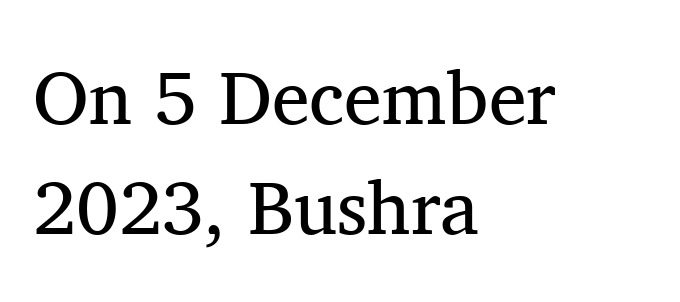
The image shows 76 px regular-weight serif type, upright; set left-aligned, normal line spacing (1.45x), normal letter spacing, not underlined; medium stroke contrast and a medium x-height.
